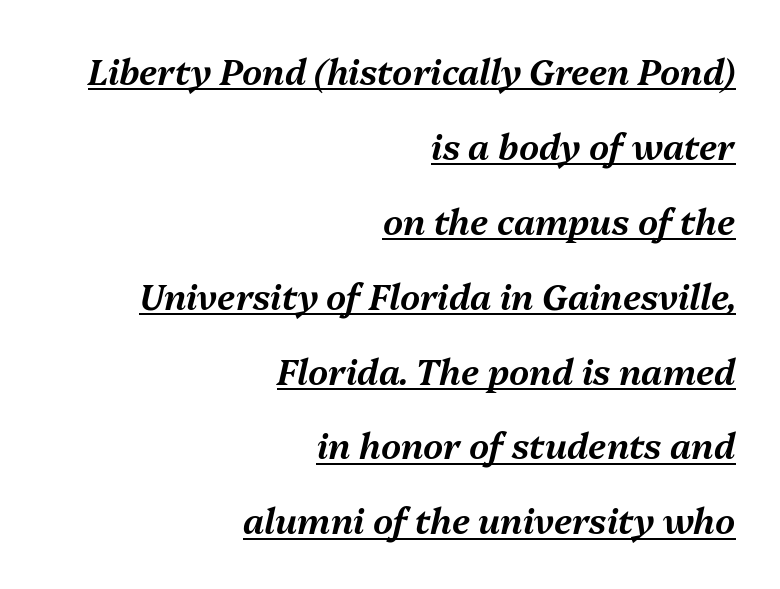
The image shows 35 px text type, italic (leaning right); set right-aligned, loose line spacing (2.14x), normal letter spacing, underlined; medium stroke contrast and a medium x-height.
